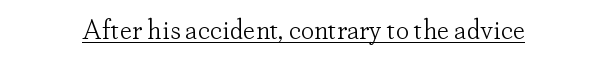
Q: Is the text bold? A: No.
Q: Is the text italic (slanted)? A: No, it is upright.
Q: Is the text underlined? A: Yes.
Q: Is the spacing between letters normal or unusually wide? A: Normal.
